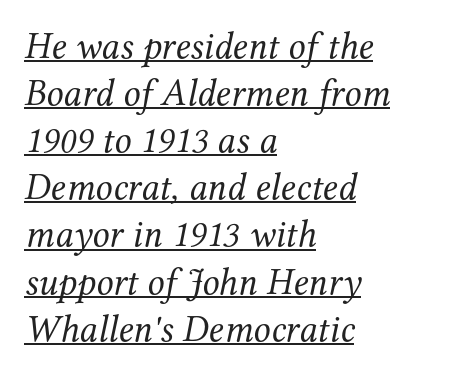
{"serif": "yes", "italic": "yes", "lean": "right", "slant_degrees": 12, "bold": "no", "weight": "regular", "width": "normal", "stroke_contrast": "medium", "x_height": "medium", "monospaced": "no", "underline": "yes", "align": "left", "line_spacing_ratio": 1.24, "letter_spacing": "normal", "letter_spacing_em": 0.0, "glyph_px": 38}
